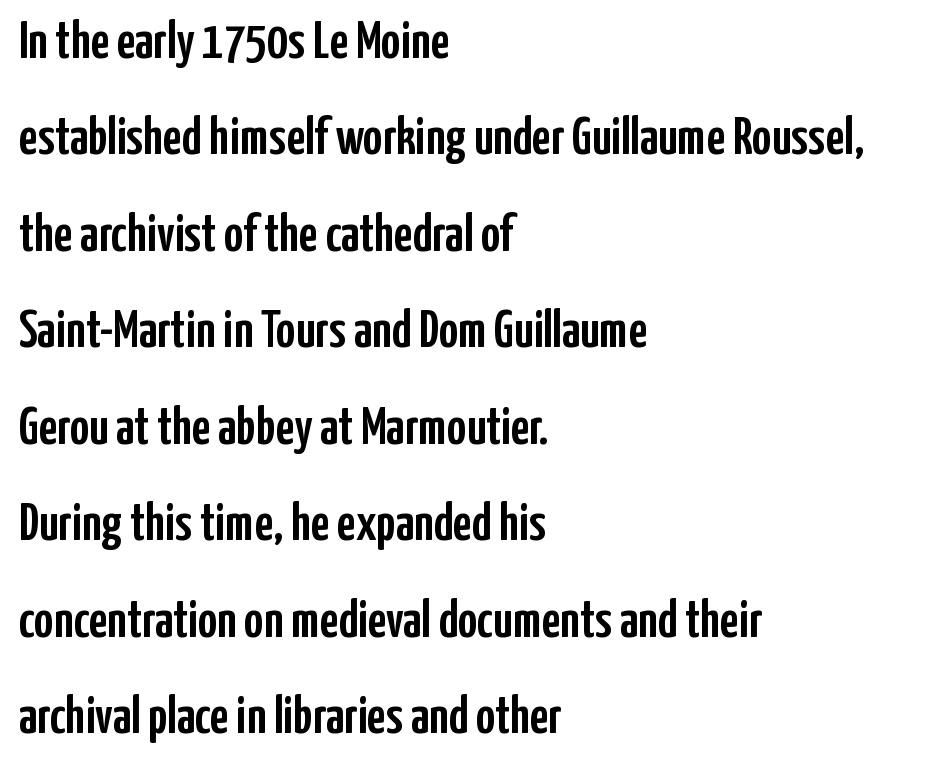
{"serif": "no", "italic": "no", "width": "condensed", "stroke_contrast": "low", "x_height": "medium", "monospaced": "no", "underline": "no", "align": "left", "line_spacing_ratio": 1.82, "letter_spacing": "normal", "letter_spacing_em": 0.0, "glyph_px": 53}
